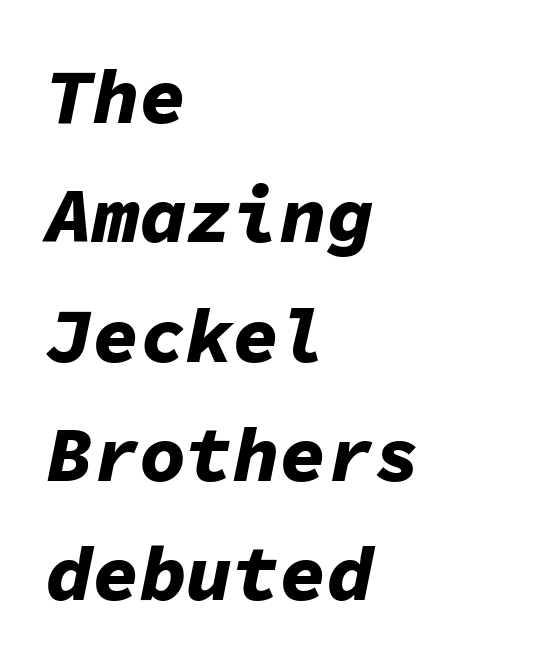
The image shows 78 px bold type, italic (leaning right), monospaced; set left-aligned, normal line spacing (1.53x), normal letter spacing, not underlined; low stroke contrast and a medium x-height.
